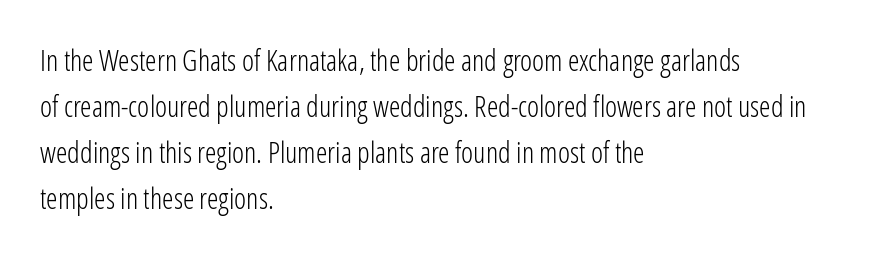
Q: Is the text bold? A: No.
Q: Is the text italic (slanted)? A: No, it is upright.
Q: Is the typeface a serif or a sans-serif typeface? A: Sans-serif.
Q: Is the text underlined? A: No.
Q: How is the paragraph aligned? A: Left-aligned.
Q: Is the spacing between letters normal or unusually wide? A: Normal.
Q: Is the spacing between lines tight, normal or loose? A: Normal.
Q: Width (condensed, normal, or wide)? A: Condensed.
Q: Stroke contrast? A: Low.
Q: x-height? A: Medium.
Q: Monospaced? A: No.
